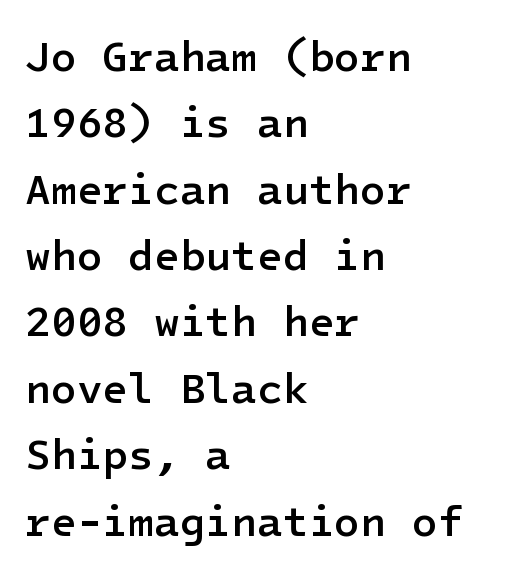
Font category for this specimen: sans-serif. You could call the tracking neutral — neither tight nor loose. These lines are set flush left with a ragged right edge. Descenders hang freely into open space.
